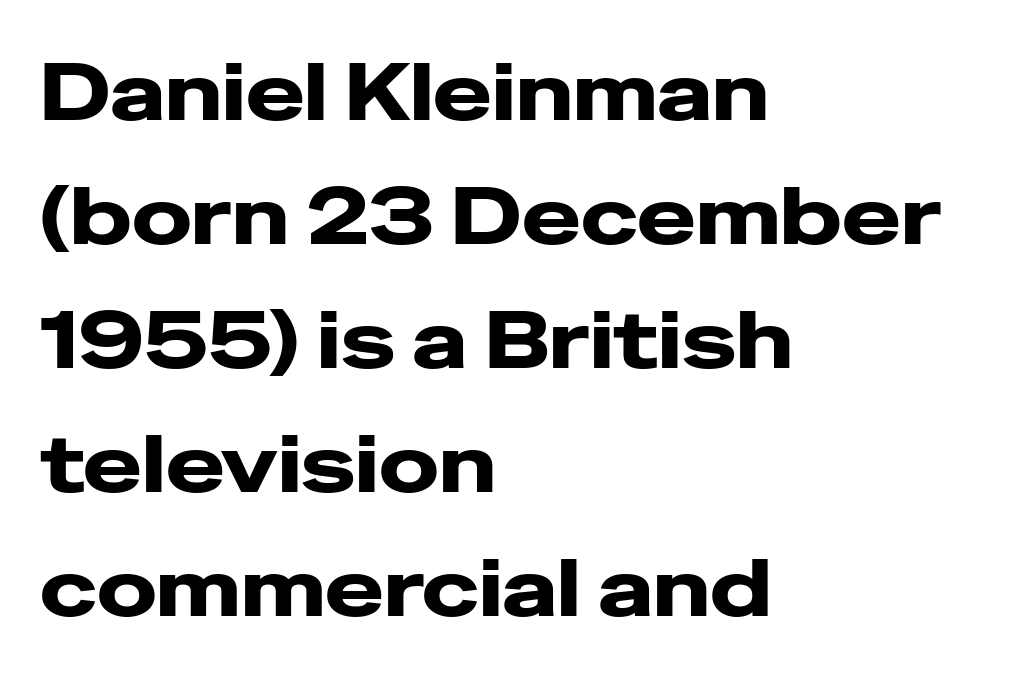
Q: Is the text bold? A: Yes.
Q: Is the text italic (slanted)? A: No, it is upright.
Q: Is the typeface a serif or a sans-serif typeface? A: Sans-serif.
Q: Is the text underlined? A: No.
Q: How is the paragraph aligned? A: Left-aligned.
Q: Is the spacing between letters normal or unusually wide? A: Normal.
Q: Is the spacing between lines tight, normal or loose? A: Normal.
Q: Width (condensed, normal, or wide)? A: Wide.
Q: Stroke contrast? A: Low.
Q: x-height? A: Medium.
Q: Monospaced? A: No.
